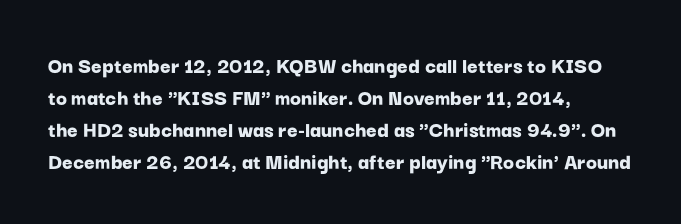
Q: Is the text bold? A: Yes.
Q: Is the text italic (slanted)? A: No, it is upright.
Q: Is the text underlined? A: No.
Q: How is the paragraph aligned? A: Left-aligned.
Q: Is the spacing between letters normal or unusually wide? A: Normal.
Q: Is the spacing between lines tight, normal or loose? A: Normal.
